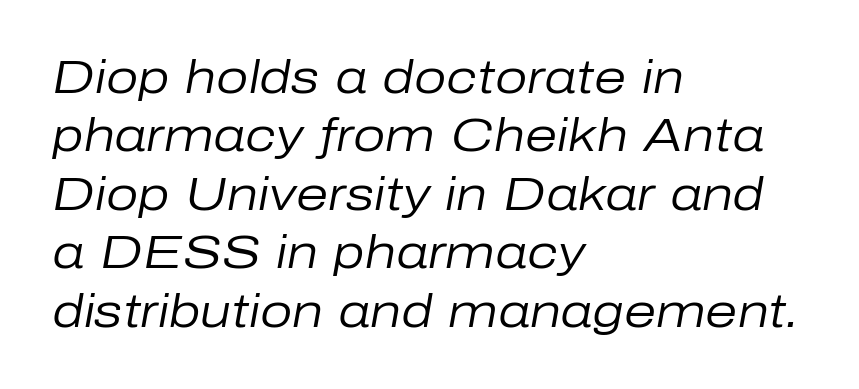
{"italic": "yes", "lean": "right", "slant_degrees": 10, "bold": "no", "weight": "regular", "width": "normal", "stroke_contrast": "low", "x_height": "medium", "monospaced": "no", "underline": "no", "align": "left", "line_spacing": "normal", "line_spacing_ratio": 1.27, "letter_spacing": "normal", "letter_spacing_em": 0.0, "glyph_px": 46}
